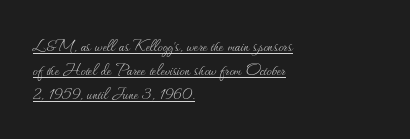
The image shows 20 px text type; set left-aligned, line spacing 1.21x, normal letter spacing, underlined.
